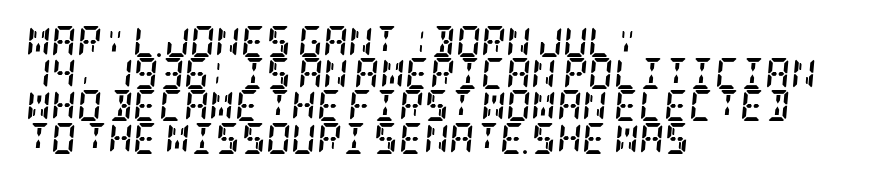
The image shows 31 px semibold, condensed serif type, italic (leaning right); set left-aligned, tight line spacing (1.04x), normal letter spacing, not underlined; low stroke contrast and a large x-height.
